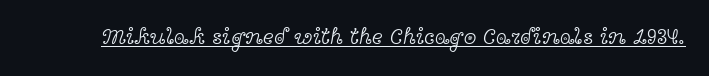
Q: Is the text bold? A: No.
Q: Is the text italic (slanted)? A: No, it is upright.
Q: Is the text underlined? A: Yes.
Q: Is the spacing between letters normal or unusually wide? A: Normal.
